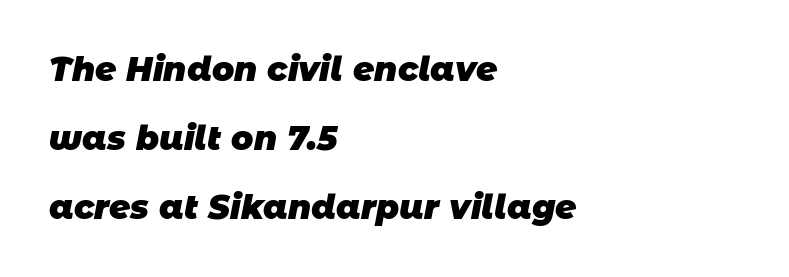
{"serif": "no", "bold": "yes", "weight": "heavy", "width": "normal", "stroke_contrast": "low", "x_height": "large", "monospaced": "no", "underline": "no", "align": "left", "line_spacing": "loose", "line_spacing_ratio": 2.09, "letter_spacing": "normal", "letter_spacing_em": 0.0, "glyph_px": 33}
